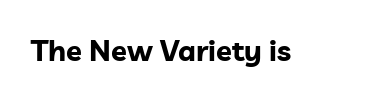
{"serif": "no", "italic": "no", "bold": "yes", "weight": "bold", "width": "normal", "stroke_contrast": "low", "x_height": "medium", "monospaced": "no", "underline": "no", "letter_spacing": "normal", "letter_spacing_em": 0.0, "glyph_px": 29}
